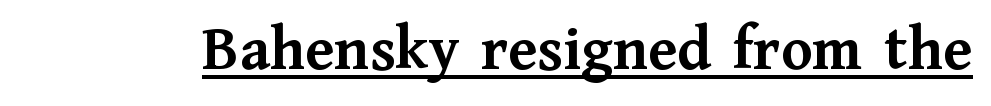
The image shows 64 px semibold serif type, upright; set normal letter spacing, underlined; medium stroke contrast and a medium x-height.
